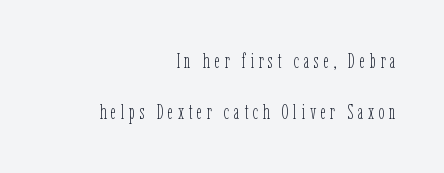
Spacing between characters has been opened up far beyond the box default. Is the type heavy? It reads as light-to-regular instead. The space beneath each line is pristine and unruled. The typography opts for an upright posture over an oblique one. These lines stand farther apart than default settings would place them. The lines in this sample share a right terminus and differ only in where they begin.
